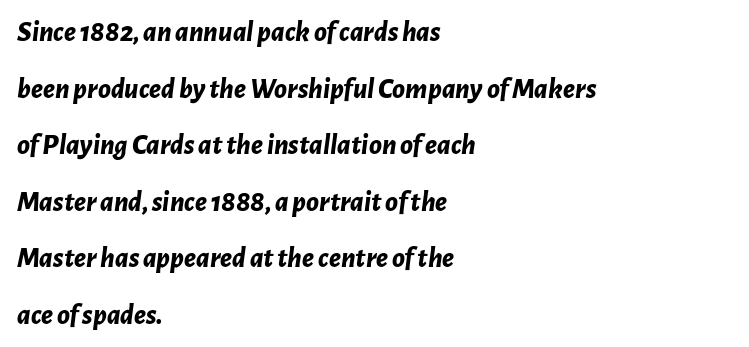
{"italic": "yes", "lean": "right", "slant_degrees": 7, "bold": "yes", "weight": "bold", "width": "normal", "stroke_contrast": "low", "x_height": "medium", "monospaced": "no", "underline": "no", "align": "left", "line_spacing": "loose", "line_spacing_ratio": 1.95, "letter_spacing": "normal", "letter_spacing_em": 0.0, "glyph_px": 29}
